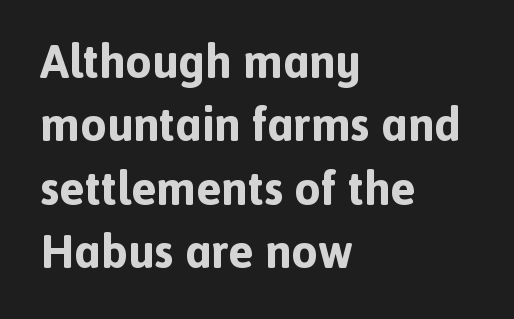
Q: Is the text bold? A: Yes.
Q: Is the text italic (slanted)? A: No, it is upright.
Q: Is the typeface a serif or a sans-serif typeface? A: Sans-serif.
Q: Is the text underlined? A: No.
Q: How is the paragraph aligned? A: Left-aligned.
Q: Is the spacing between letters normal or unusually wide? A: Normal.
Q: Is the spacing between lines tight, normal or loose? A: Normal.
Q: Width (condensed, normal, or wide)? A: Normal.
Q: x-height? A: Medium.
Q: Monospaced? A: No.
